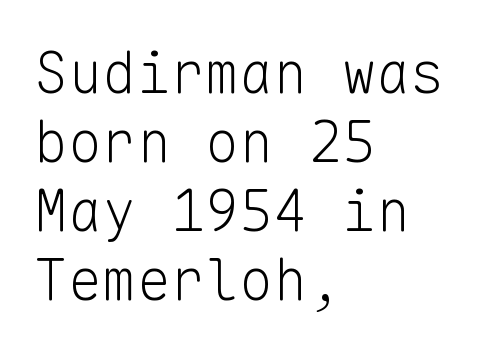
Note the uniform advance width — an 'i' takes as much space as an 'm'. The passage shown has conventional tracking throughout. Which margin do the lines hug? The left one — the right edge is uneven. Quick note: not italic, upright. Beneath every word, the page is bare.
